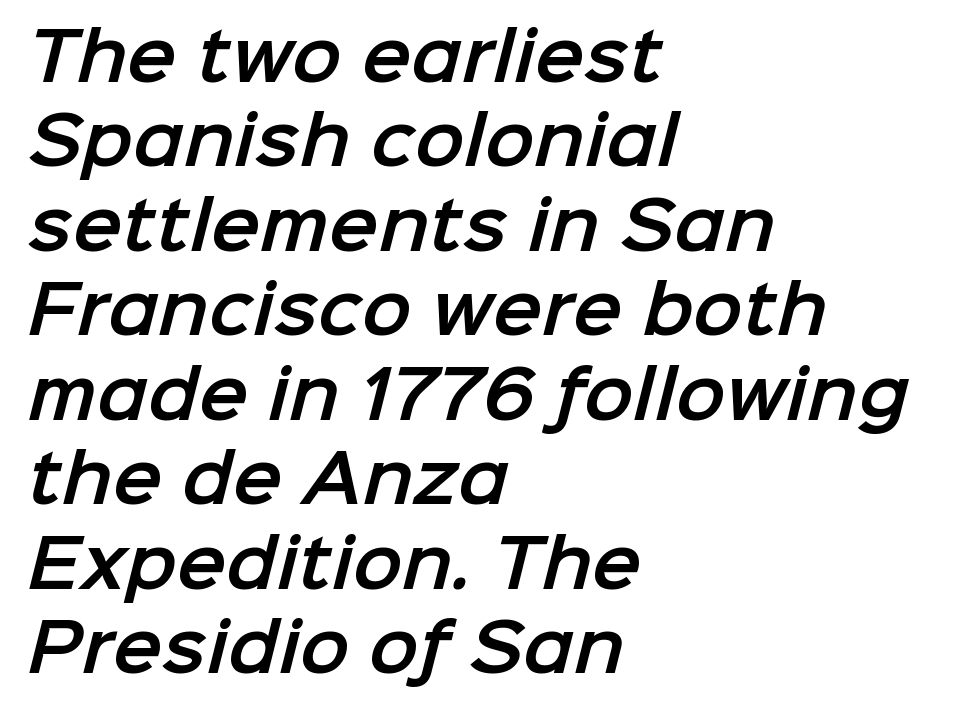
The designer went with a sans here, leaving each stem footless. Do the characters align in a grid? No, the font is proportional. If you drew a ruler down the left edge, every line would touch it. Honestly, there is no underline to notice here at all.
